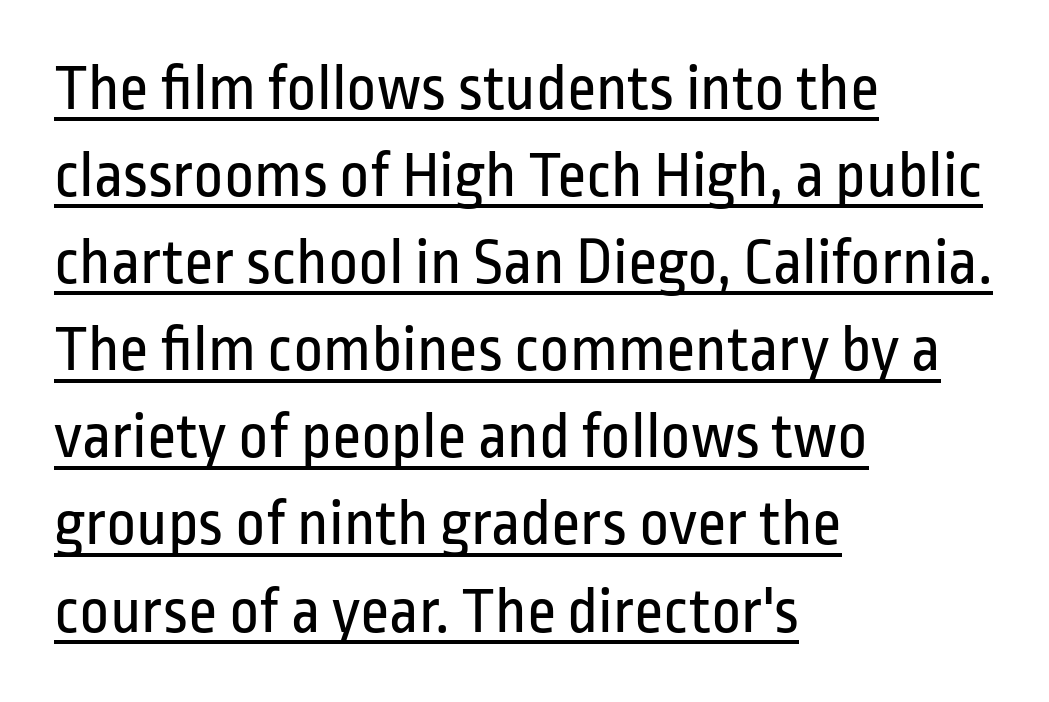
Descenders here cross a horizontal rule under the line. The text block is weighted toward the left margin, trailing off unevenly rightward. Serif or sans? Sans — the stroke terminals are bare. Varying glyph widths throughout — classic text-font behaviour. The axis of the letterforms is exactly vertical. The line-height multiplier appears to be the usual default.
